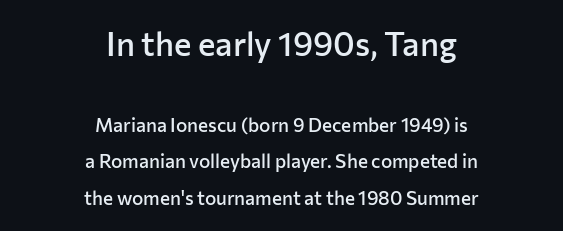
The image shows 33 px semibold sans-serif type, upright; set centered, loose line spacing (1.92x), normal letter spacing, not underlined; the first (top) block is 1.74x larger; low stroke contrast and a medium x-height.
